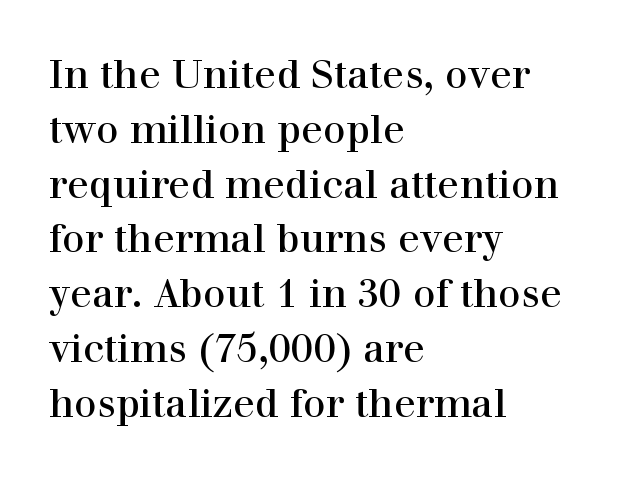
{"serif": "yes", "italic": "no", "bold": "no", "weight": "regular", "width": "normal", "stroke_contrast": "high", "x_height": "medium", "monospaced": "no", "underline": "no", "align": "left", "line_spacing": "normal", "line_spacing_ratio": 1.37, "letter_spacing": "normal", "letter_spacing_em": 0.0, "glyph_px": 40}
